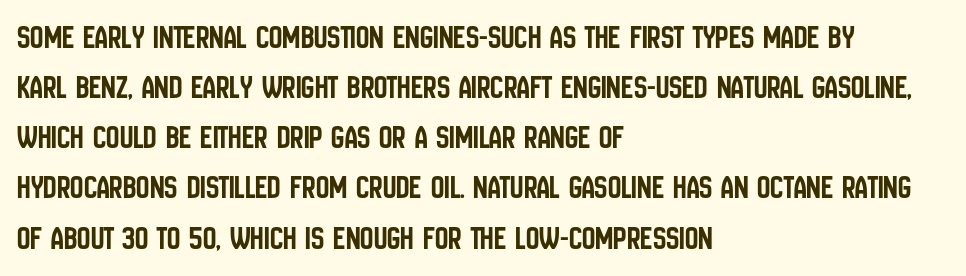
{"serif": "no", "italic": "no", "width": "condensed", "stroke_contrast": "low", "x_height": "large", "monospaced": "no", "underline": "no", "align": "left", "line_spacing": "normal", "line_spacing_ratio": 1.52, "letter_spacing": "normal", "letter_spacing_em": 0.0, "glyph_px": 33}
